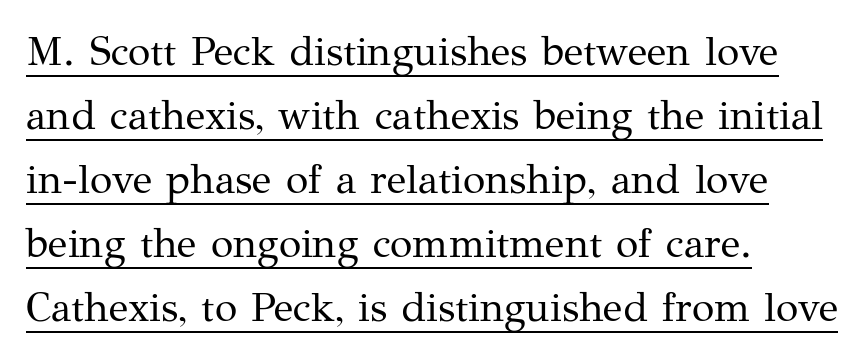
This is serif lettering, the kind often seen in printed books. Each line of the rendering has a horizontal stroke beneath the glyphs. Is the letter spacing exaggerated? No — it looks like the ordinary default. Counters stay open thanks to moderate or lighter strokes.
